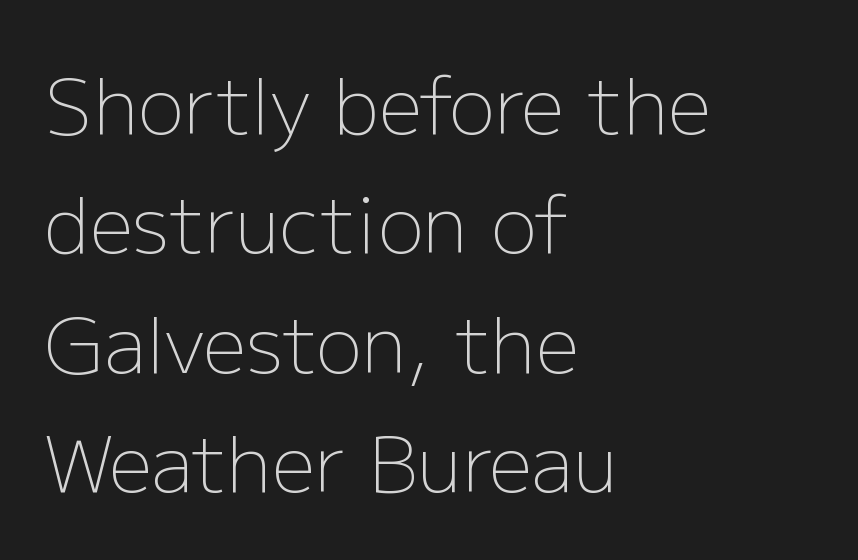
{"serif": "no", "italic": "no", "bold": "no", "weight": "light", "width": "normal", "stroke_contrast": "low", "x_height": "medium", "monospaced": "no", "underline": "no", "align": "left", "line_spacing": "normal", "line_spacing_ratio": 1.55, "letter_spacing": "normal", "letter_spacing_em": 0.0, "glyph_px": 77}
